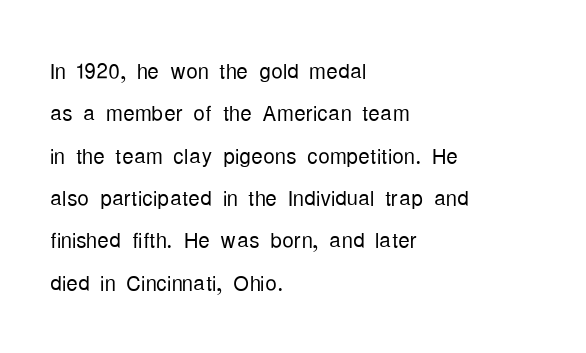
The rendering uses natural spacing where letterforms have individual widths. Spacing between characters is what you'd get straight out of the box. Unmarked baselines from the first word to the last. A quiet, ordinary-to-light weight characterises the typeface.
